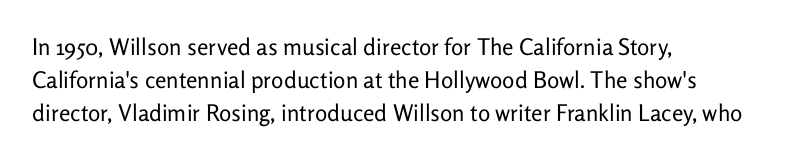
The image shows 23 px text type, upright; set left-aligned, normal line spacing (1.43x), normal letter spacing, not underlined.
